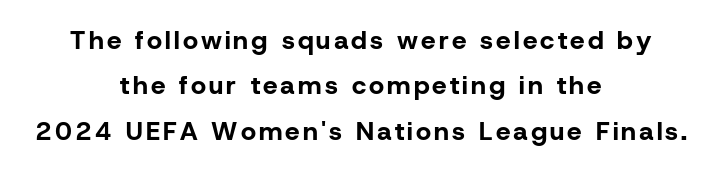
{"italic": "no", "bold": "yes", "underline": "no", "align": "center", "line_spacing_ratio": 1.75, "glyph_px": 26}
